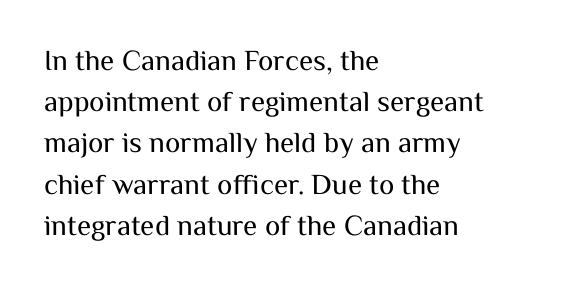
Q: Is the text bold? A: No.
Q: Is the text italic (slanted)? A: No, it is upright.
Q: Is the typeface a serif or a sans-serif typeface? A: Sans-serif.
Q: Is the text underlined? A: No.
Q: How is the paragraph aligned? A: Left-aligned.
Q: Is the spacing between letters normal or unusually wide? A: Normal.
Q: Is the spacing between lines tight, normal or loose? A: Normal.
Q: Width (condensed, normal, or wide)? A: Normal.
Q: Stroke contrast? A: Medium.
Q: x-height? A: Medium.
Q: Monospaced? A: No.
